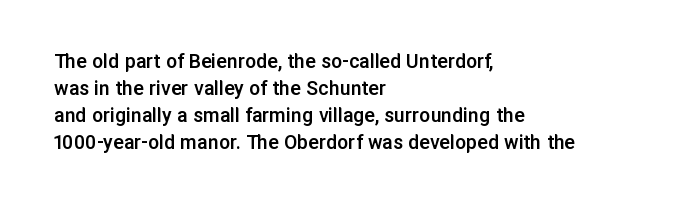
The image shows 22 px text type, upright; set left-aligned, line spacing 1.23x, normal letter spacing, not underlined.
